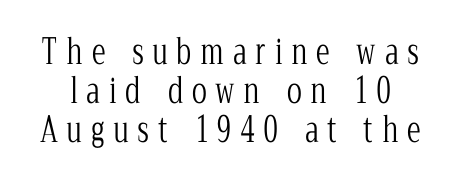
{"serif": "yes", "italic": "no", "bold": "no", "weight": "light", "width": "condensed", "stroke_contrast": "low", "x_height": "medium", "monospaced": "no", "underline": "no", "line_spacing": "tight", "line_spacing_ratio": 1.12, "letter_spacing": "wide", "letter_spacing_em": 0.25, "glyph_px": 35}
